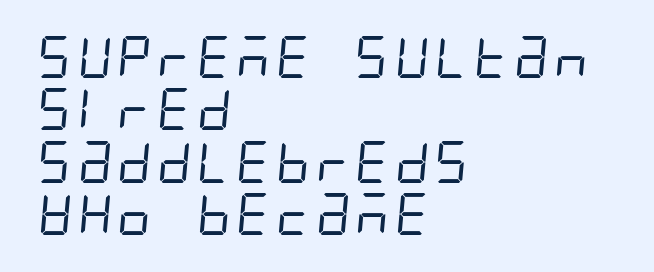
Q: Is the text bold? A: No.
Q: Is the typeface a serif or a sans-serif typeface? A: Sans-serif.
Q: Is the text underlined? A: No.
Q: How is the paragraph aligned? A: Left-aligned.
Q: Is the spacing between letters normal or unusually wide? A: Normal.
Q: Is the spacing between lines tight, normal or loose? A: Normal.
Q: Width (condensed, normal, or wide)? A: Condensed.
Q: Stroke contrast? A: Low.
Q: x-height? A: Large.
